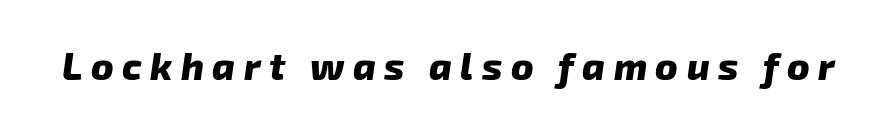
The image shows 38 px heavy sans-serif type; set unusually wide letter spacing (+0.22 em), not underlined; low stroke contrast and a medium x-height.
